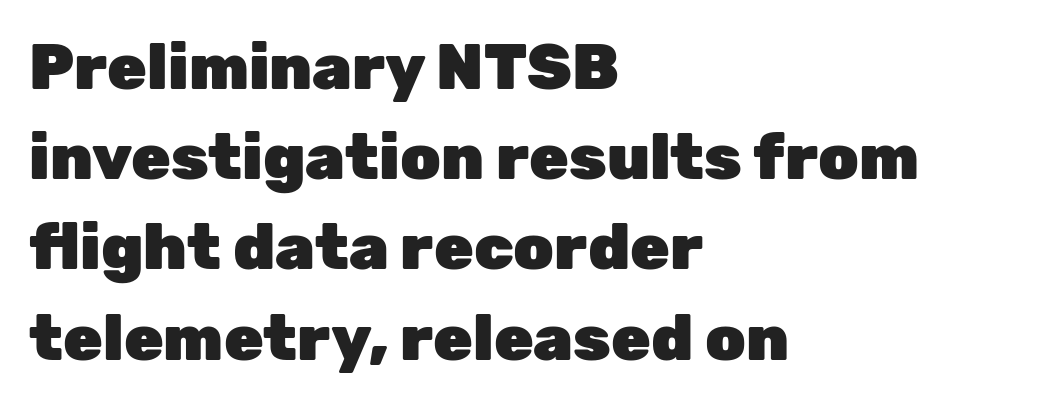
Q: Is the text bold? A: Yes.
Q: Is the text italic (slanted)? A: No, it is upright.
Q: Is the typeface a serif or a sans-serif typeface? A: Sans-serif.
Q: Is the text underlined? A: No.
Q: How is the paragraph aligned? A: Left-aligned.
Q: Is the spacing between letters normal or unusually wide? A: Normal.
Q: Is the spacing between lines tight, normal or loose? A: Normal.
Q: Width (condensed, normal, or wide)? A: Normal.
Q: Stroke contrast? A: Low.
Q: x-height? A: Medium.
Q: Monospaced? A: No.
